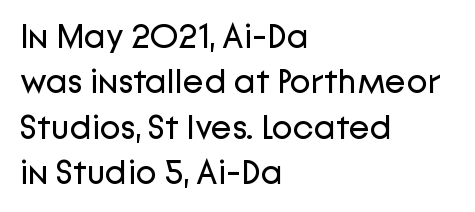
Q: Is the text bold? A: No.
Q: Is the text italic (slanted)? A: No, it is upright.
Q: Is the typeface a serif or a sans-serif typeface? A: Sans-serif.
Q: Is the text underlined? A: No.
Q: How is the paragraph aligned? A: Left-aligned.
Q: Is the spacing between letters normal or unusually wide? A: Normal.
Q: Is the spacing between lines tight, normal or loose? A: Normal.
Q: Width (condensed, normal, or wide)? A: Normal.
Q: Stroke contrast? A: Low.
Q: x-height? A: Medium.
Q: Monospaced? A: No.
